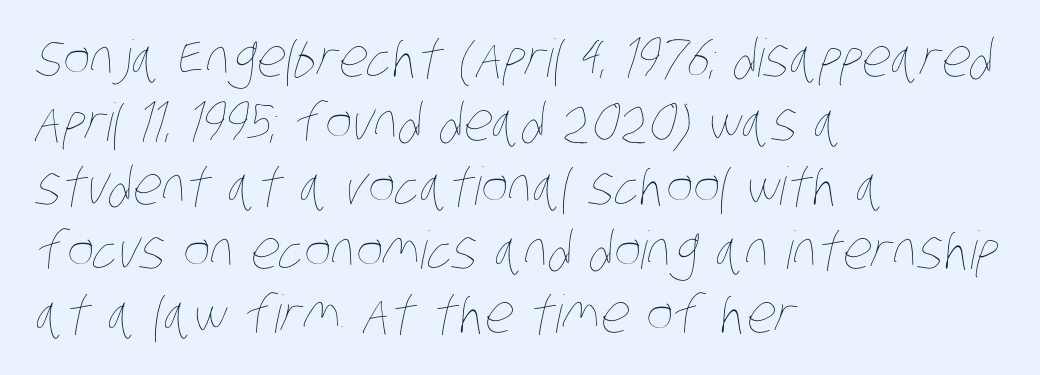
In terms of letterspacing, this is plain default setting. Quick note: underline off. The setting favours the left margin, as ordinary paragraphs usually do. Counters stay open thanks to moderate or lighter strokes.
